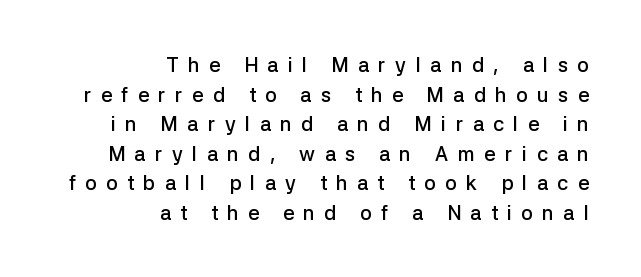
The image shows 20 px text type, upright; set right-aligned, normal line spacing (1.48x), unusually wide letter spacing (+0.47 em), not underlined.
